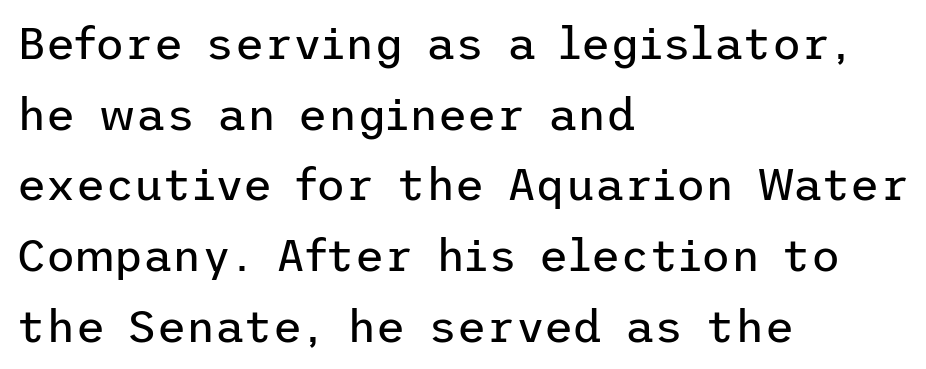
Q: Is the text bold? A: No.
Q: Is the text italic (slanted)? A: No, it is upright.
Q: Is the typeface a serif or a sans-serif typeface? A: Sans-serif.
Q: Is the text underlined? A: No.
Q: How is the paragraph aligned? A: Left-aligned.
Q: Is the spacing between letters normal or unusually wide? A: Normal.
Q: Is the spacing between lines tight, normal or loose? A: Normal.
Q: Width (condensed, normal, or wide)? A: Normal.
Q: Stroke contrast? A: Low.
Q: x-height? A: Medium.
